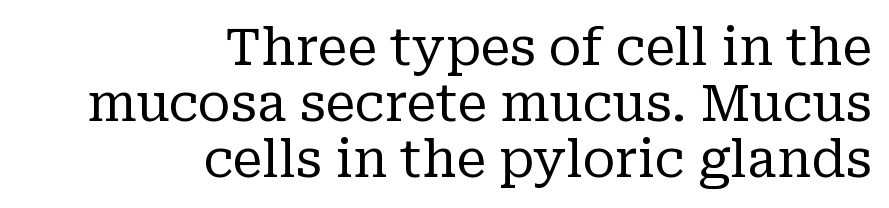
The image shows 51 px regular-weight serif type, upright; set right-aligned, tight line spacing (1.1x), normal letter spacing, not underlined; low stroke contrast and a medium x-height.
